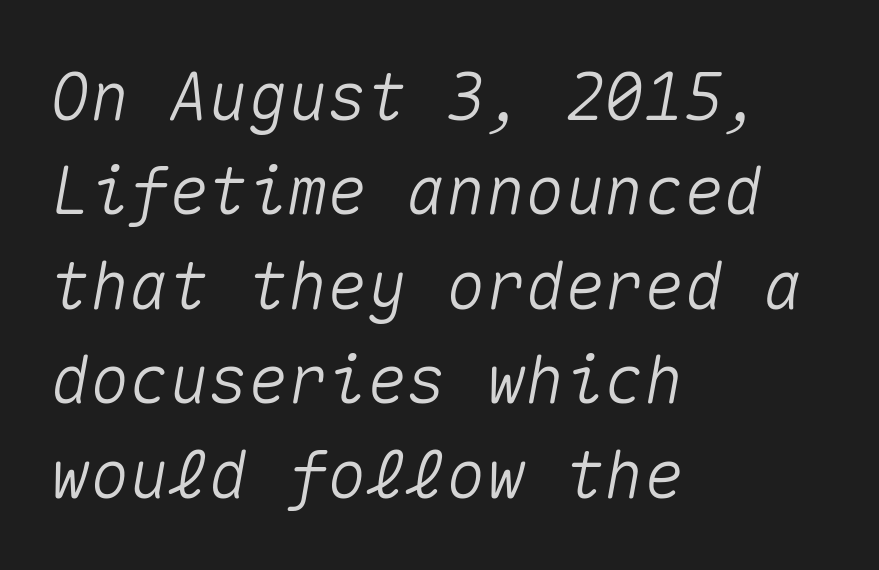
Q: Is the text italic (slanted)? A: Yes, it leans right by about 10 degrees.
Q: Is the text underlined? A: No.
Q: How is the paragraph aligned? A: Left-aligned.
Q: Is the spacing between letters normal or unusually wide? A: Normal.
Q: Is the spacing between lines tight, normal or loose? A: Normal.
Q: Width (condensed, normal, or wide)? A: Normal.
Q: Stroke contrast? A: Medium.
Q: x-height? A: Medium.
Q: Monospaced? A: Yes.
